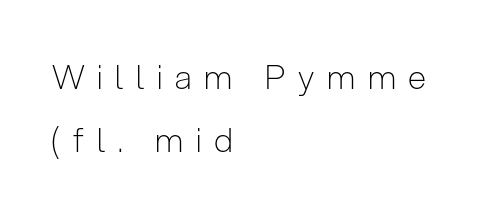
Think standard paragraph weight, or any step lighter than that. A great deal of white space separates one row of letters from the next. This sample uses a sans-serif face. A roman cut, with each character standing at attention. Letters rest on an invisible, unmarked baseline.
